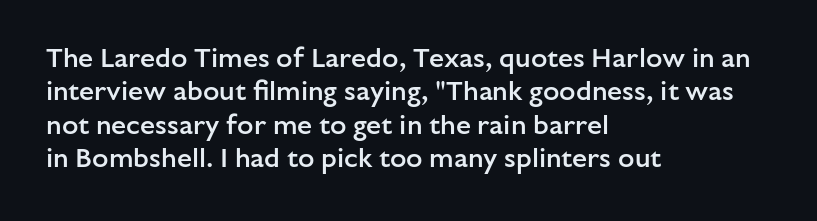
Q: Is the text bold? A: Semi-bold.
Q: Is the text italic (slanted)? A: No, it is upright.
Q: Is the text underlined? A: No.
Q: How is the paragraph aligned? A: Left-aligned.
Q: Is the spacing between letters normal or unusually wide? A: Normal.
